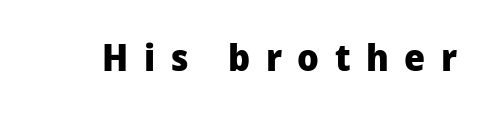
The image shows 37 px heavy sans-serif type, upright; set unusually wide letter spacing (+0.42 em), not underlined; low stroke contrast and a medium x-height.
